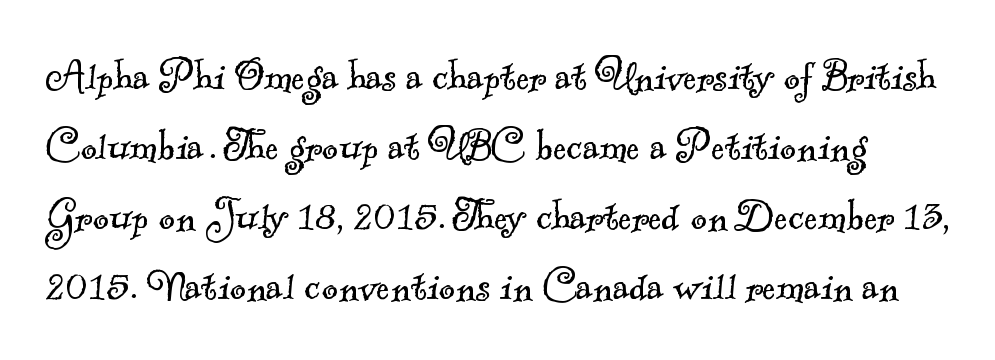
The image shows 50 px light serif type; set normal line spacing (1.4x), normal letter spacing, not underlined; a small x-height.
